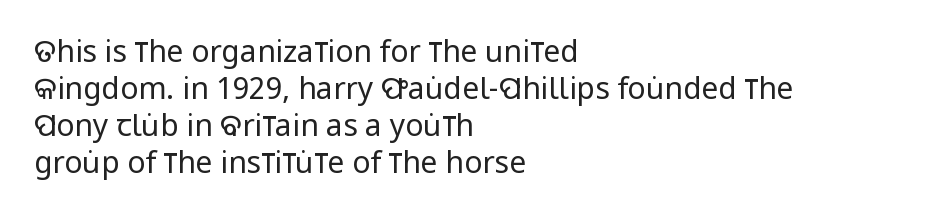
Q: Is the text bold? A: No.
Q: Is the text italic (slanted)? A: No, it is upright.
Q: Is the typeface a serif or a sans-serif typeface? A: Sans-serif.
Q: Is the text underlined? A: No.
Q: How is the paragraph aligned? A: Left-aligned.
Q: Is the spacing between letters normal or unusually wide? A: Normal.
Q: Width (condensed, normal, or wide)? A: Condensed.
Q: Stroke contrast? A: Low.
Q: x-height? A: Large.
Q: Monospaced? A: No.
